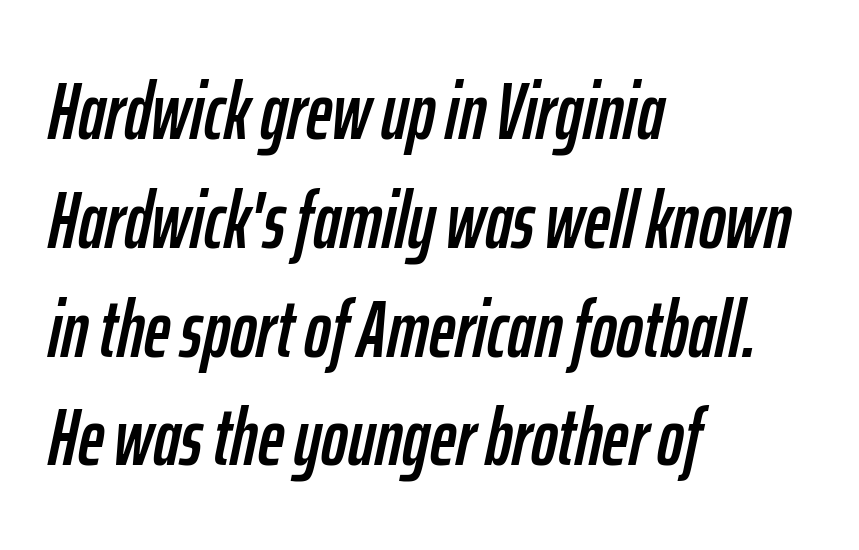
{"italic": "yes", "lean": "right", "slant_degrees": 12, "width": "condensed", "stroke_contrast": "low", "x_height": "medium", "monospaced": "no", "underline": "no", "align": "left", "line_spacing": "normal", "line_spacing_ratio": 1.36, "letter_spacing": "normal", "letter_spacing_em": 0.0, "glyph_px": 80}
